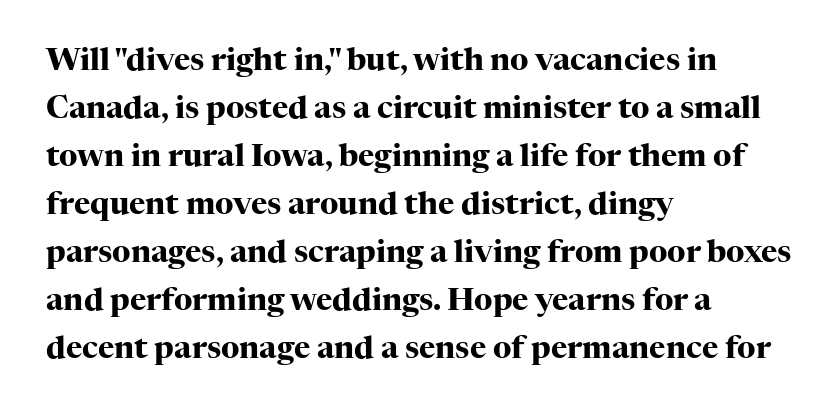
{"serif": "yes", "italic": "no", "bold": "yes", "weight": "heavy", "width": "normal", "stroke_contrast": "high", "x_height": "medium", "monospaced": "no", "underline": "no", "align": "left", "line_spacing": "normal", "line_spacing_ratio": 1.55, "letter_spacing": "normal", "letter_spacing_em": 0.0, "glyph_px": 31}
